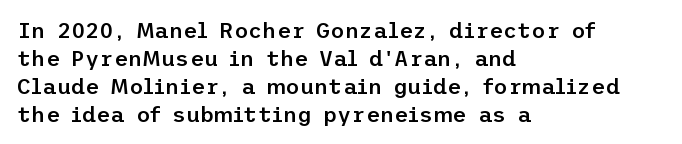
The image shows 22 px text type, upright; set left-aligned, normal line spacing (1.27x), normal letter spacing, not underlined.
